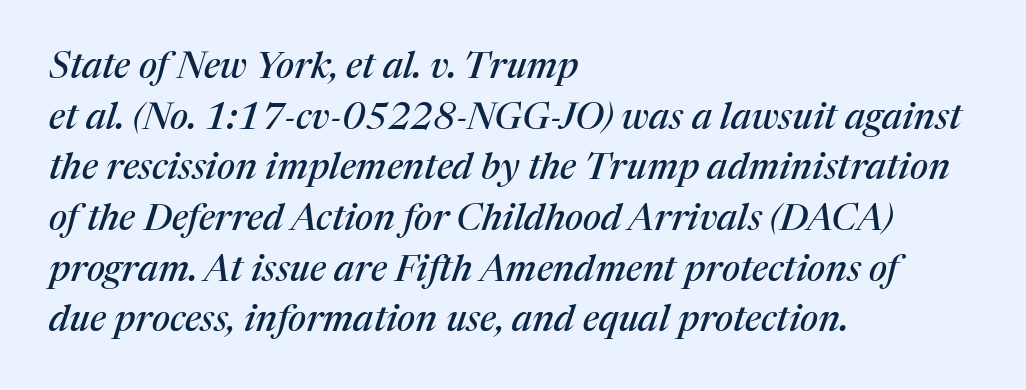
{"serif": "yes", "italic": "yes", "lean": "right", "slant_degrees": 17, "width": "normal", "stroke_contrast": "medium", "x_height": "medium", "monospaced": "no", "underline": "no", "align": "left", "line_spacing": "normal", "line_spacing_ratio": 1.37, "letter_spacing": "normal", "letter_spacing_em": 0.0, "glyph_px": 37}
